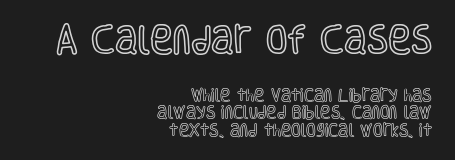
The image shows 31 px condensed type, upright; set right-aligned, normal line spacing (1.25x), normal letter spacing, not underlined; the first (top) block is 2.21x larger; a large x-height.
